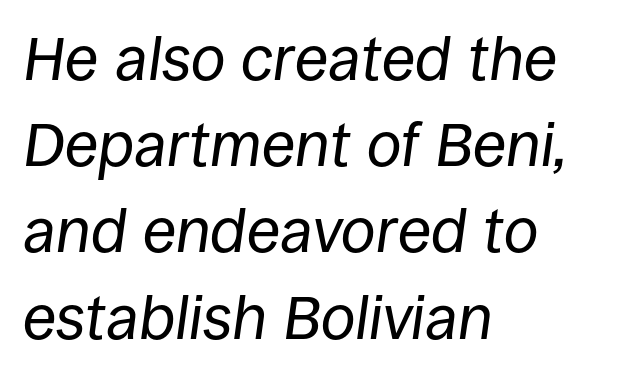
Q: Is the text bold? A: No.
Q: Is the text italic (slanted)? A: Yes, it leans right by about 8 degrees.
Q: Is the text underlined? A: No.
Q: How is the paragraph aligned? A: Left-aligned.
Q: Is the spacing between letters normal or unusually wide? A: Normal.
Q: Is the spacing between lines tight, normal or loose? A: Normal.
Q: Width (condensed, normal, or wide)? A: Normal.
Q: Stroke contrast? A: Low.
Q: x-height? A: Large.
Q: Monospaced? A: No.
